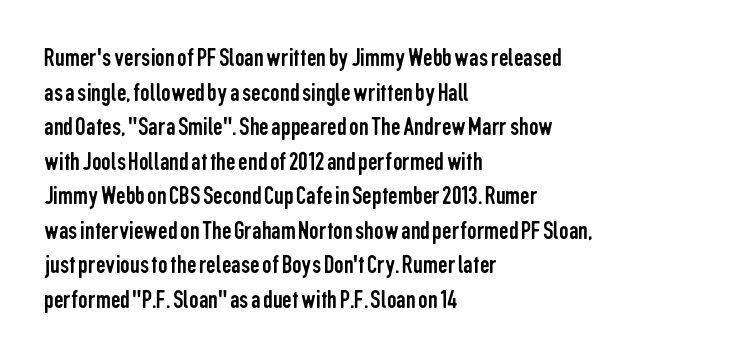
Q: Is the text bold? A: No.
Q: Is the text italic (slanted)? A: No, it is upright.
Q: Is the text underlined? A: No.
Q: How is the paragraph aligned? A: Left-aligned.
Q: Is the spacing between letters normal or unusually wide? A: Normal.
Q: Is the spacing between lines tight, normal or loose? A: Normal.
